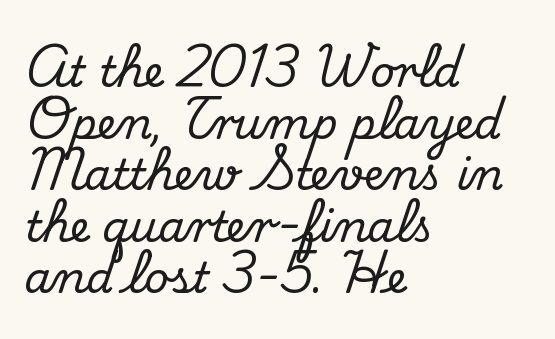
The rag falls on the right side of this text block. Observe the serifs anchoring each vertical stroke in this sample. A typesetter would call this proportional, since set widths differ per character. Nobody drew a line under any word here. The line texture is even and compact thanks to regular tracking.
